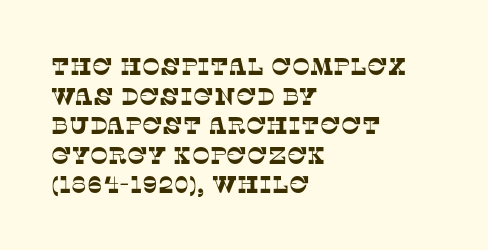
Check under the words: just untouched page. No extra tracking has been applied to these lines. Is the block centered? No — it sits flush against the left margin.
